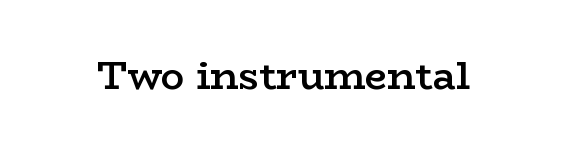
The image shows 39 px semibold, wide serif type, upright; set normal letter spacing, not underlined; low stroke contrast and a medium x-height.
